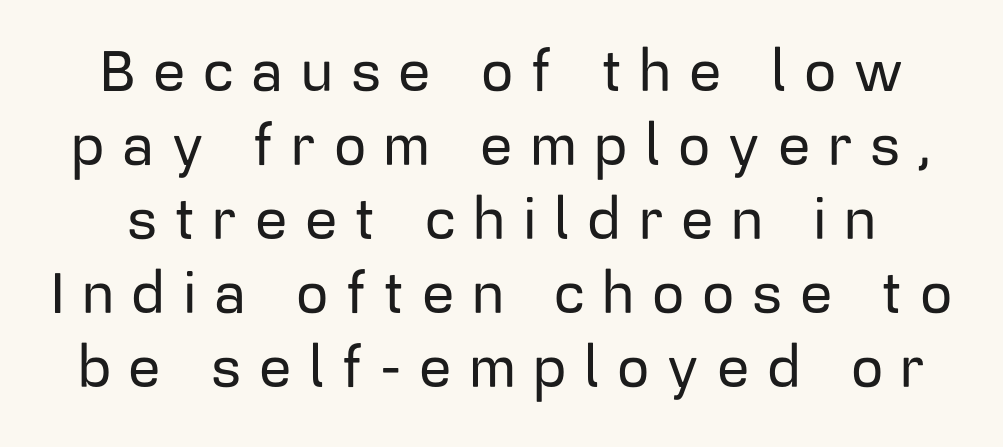
{"serif": "no", "italic": "no", "width": "normal", "stroke_contrast": "low", "x_height": "medium", "monospaced": "no", "underline": "no", "line_spacing": "normal", "line_spacing_ratio": 1.3, "letter_spacing": "wide", "letter_spacing_em": 0.31, "glyph_px": 57}
